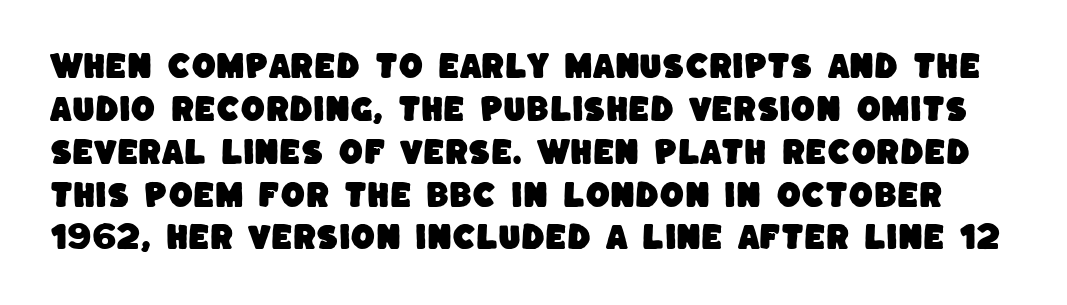
Honestly, the row spacing looks completely unremarkable. Lines of text with bare space underneath. Words appear dense and cohesive because spacing is normal. These lines are rendered in a variable-pitch font. Serif or sans? Sans — the stroke terminals are bare.
